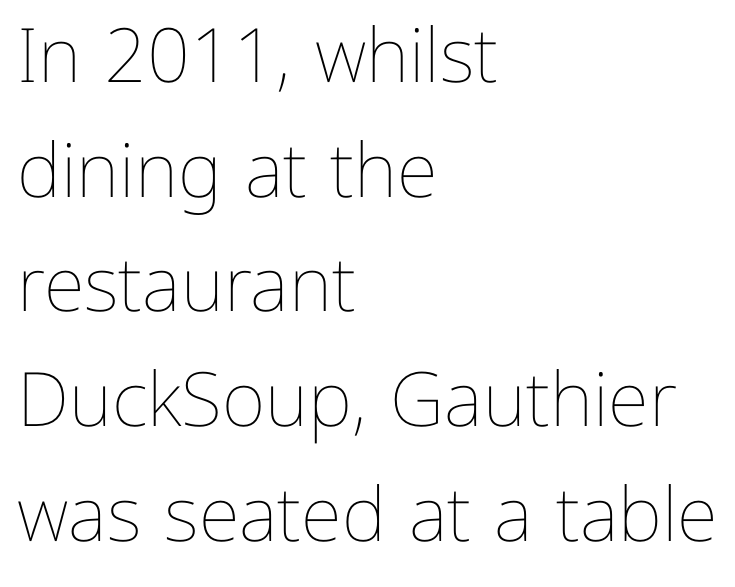
The image shows 75 px thin type, upright; set left-aligned, normal line spacing (1.53x), normal letter spacing, not underlined; low stroke contrast and a medium x-height.
